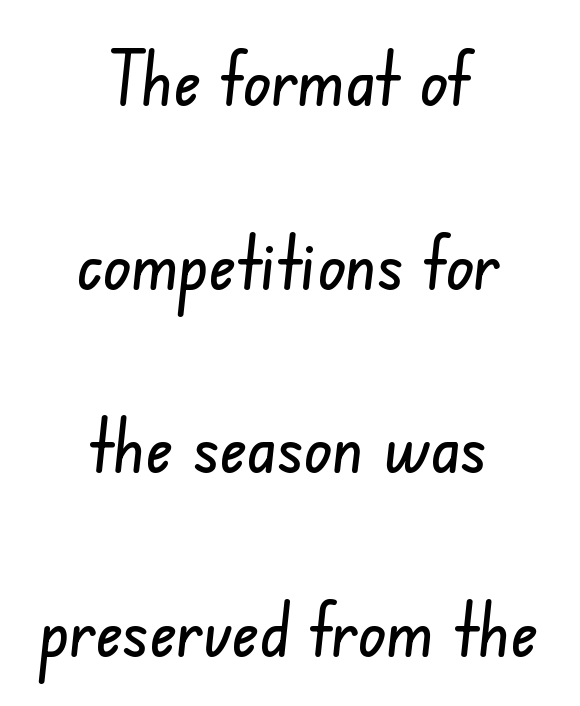
The image shows 74 px condensed sans-serif type; set centered, loose line spacing (2.48x), normal letter spacing, not underlined; low stroke contrast and a small x-height.
